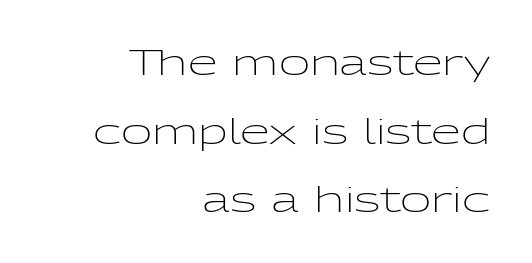
{"serif": "no", "italic": "no", "bold": "no", "weight": "light", "width": "wide", "stroke_contrast": "low", "x_height": "medium", "monospaced": "no", "underline": "no", "align": "right", "line_spacing": "loose", "line_spacing_ratio": 2.02, "letter_spacing": "normal", "letter_spacing_em": 0.0, "glyph_px": 34}
